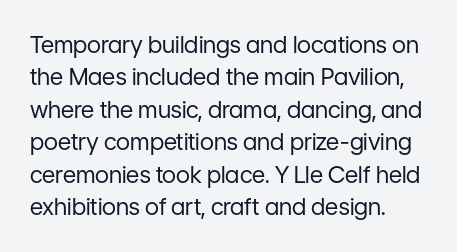
{"italic": "no", "bold": "no", "underline": "no", "align": "left", "line_spacing": "normal", "line_spacing_ratio": 1.41, "letter_spacing": "normal", "letter_spacing_em": 0.0, "glyph_px": 23}
